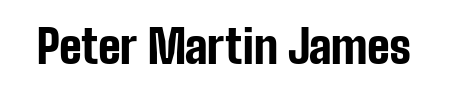
{"serif": "no", "italic": "no", "bold": "yes", "weight": "bold", "width": "condensed", "stroke_contrast": "low", "x_height": "medium", "monospaced": "no", "underline": "no", "letter_spacing": "normal", "letter_spacing_em": 0.0, "glyph_px": 46}
